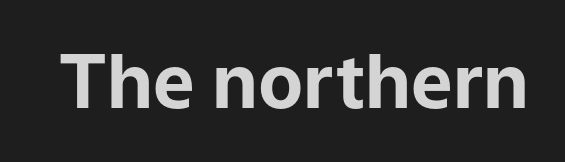
Each letter keeps its own natural width here, so spacing adapts to shape. The font's upright variant was chosen for this text. Grotesque or geometric, the face here clearly has no serifs. The font is running at its bold setting. Honestly, the letter spacing is just normal — you wouldn't notice it.
